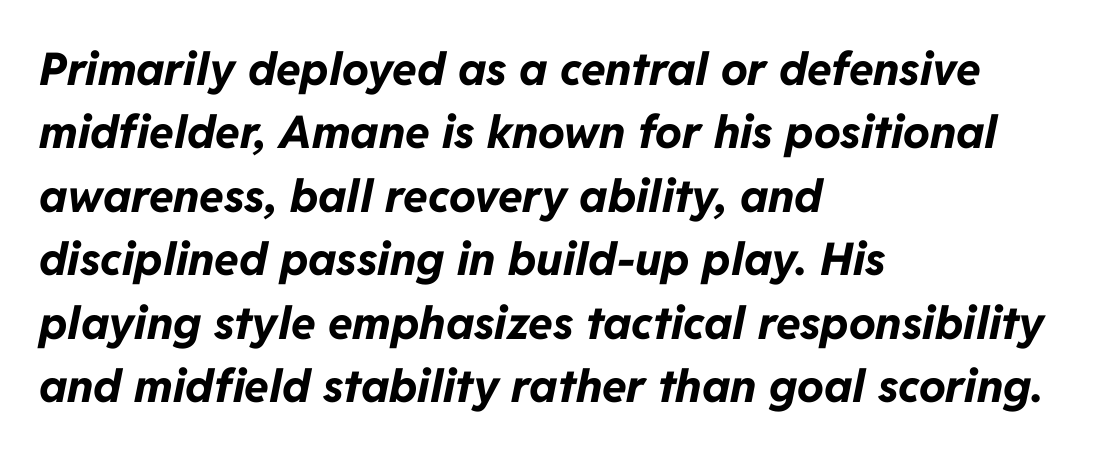
A typesetter would call this leading conventional body-copy spacing. These lines stack with their left ends in a neat column. Does the lettering tilt? It does — this is italic. The glyphs have the mass of a bold cut. Each letter keeps its own natural width here, so spacing adapts to shape. This sample uses plain, unmodified letter spacing.
